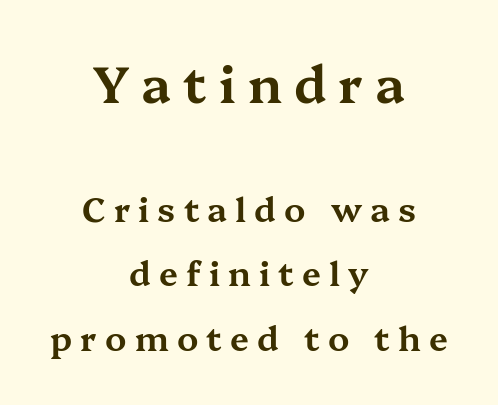
Look at the glyph heights: the upper group is clearly the bigger setting. Typographically, this falls in the serif category. Spacing between characters has been opened up far beyond the box default. Spacing verdict: proportional, widths tailored to each character. The space directly below the letters is spotless.
